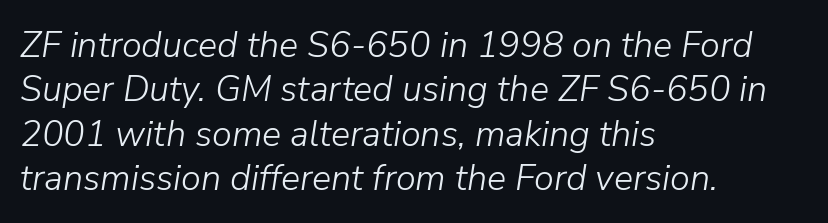
Short note: letters normally spaced. Honestly, there is no underline to notice here at all. Here the designer chose a conventional face with non-uniform glyph widths. A student would call this left alignment; a typographer would say flush left, rag right.
